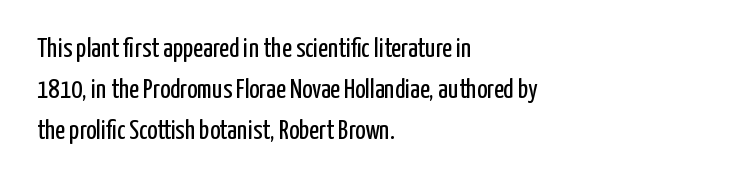
{"italic": "no", "bold": "no", "underline": "no", "align": "left", "line_spacing": "normal", "line_spacing_ratio": 1.52, "letter_spacing": "normal", "letter_spacing_em": 0.0, "glyph_px": 27}
